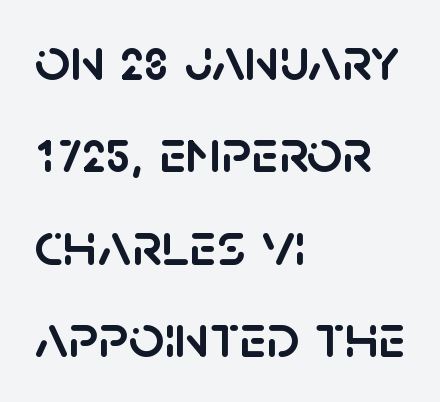
A bare baseline throughout the passage. It's the straight-up-and-down kind of type. Words appear dense and cohesive because spacing is normal. To sum up the face: it is a sans, with no serifs.
